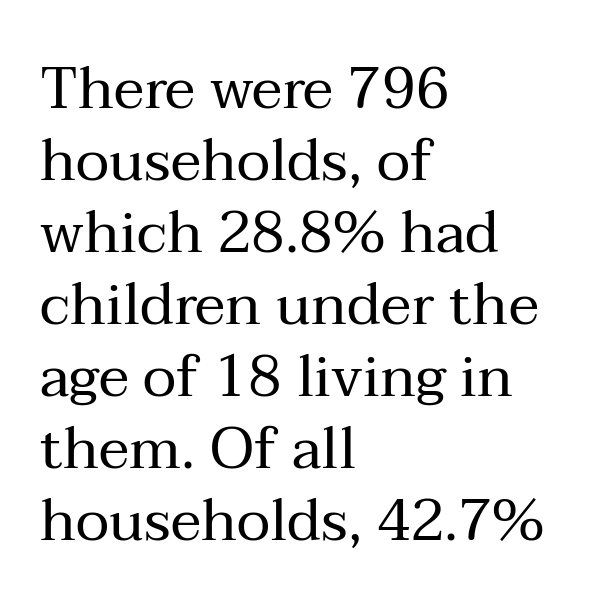
You can tell from the footed stems that serif type was used. Type without underlining. No extra ink here — the face is not bold. A typesetter would call this proportional, since set widths differ per character. The rendering anchors every line to the left-hand side.
